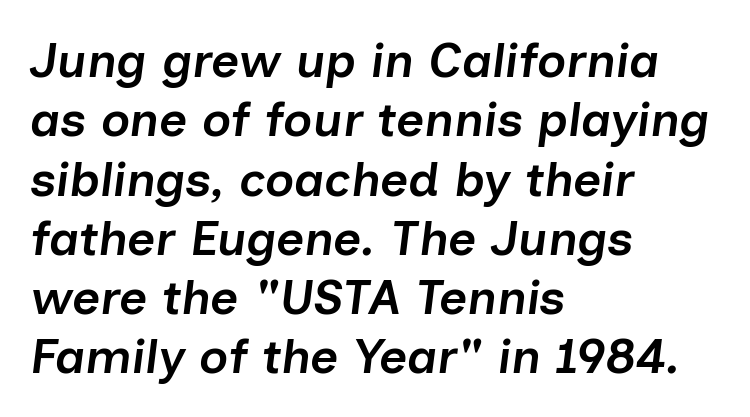
Spacing verdict: proportional, widths tailored to each character. What stands out about the letter spacing? Nothing — it is the standard amount. The characters look somewhat weighty, a semibold short of true bold. This sample is left-justified, so line endings fall wherever the words run out. The space beneath each line is pristine and unruled.
